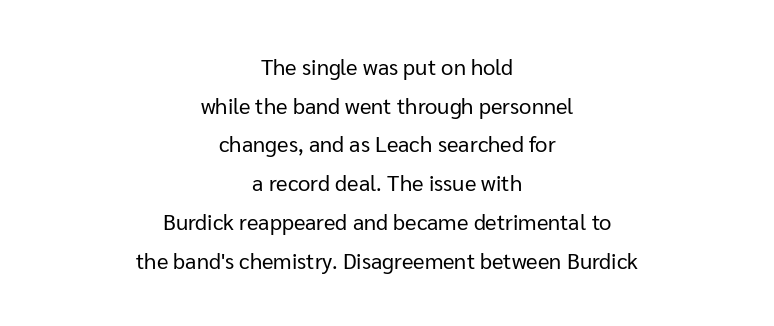
The image shows 22 px text type, upright; set centered, line spacing 1.76x, normal letter spacing, not underlined.
